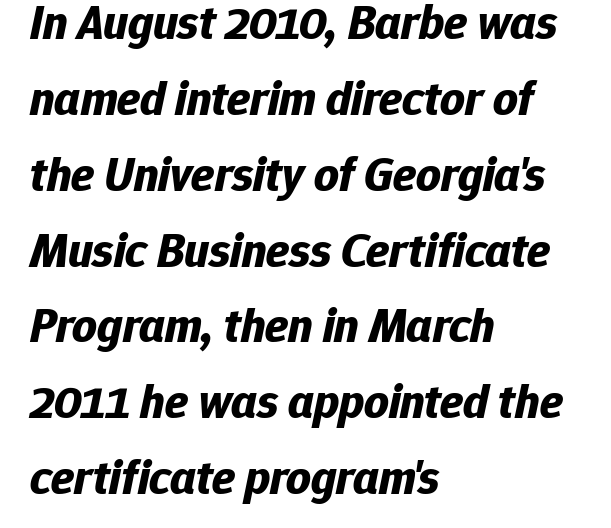
Q: Is the text bold? A: Yes.
Q: Is the text italic (slanted)? A: Yes, it leans right by about 12 degrees.
Q: Is the text underlined? A: No.
Q: How is the paragraph aligned? A: Left-aligned.
Q: Is the spacing between letters normal or unusually wide? A: Normal.
Q: Is the spacing between lines tight, normal or loose? A: Normal.
Q: Width (condensed, normal, or wide)? A: Normal.
Q: Stroke contrast? A: Low.
Q: x-height? A: Medium.
Q: Monospaced? A: No.
